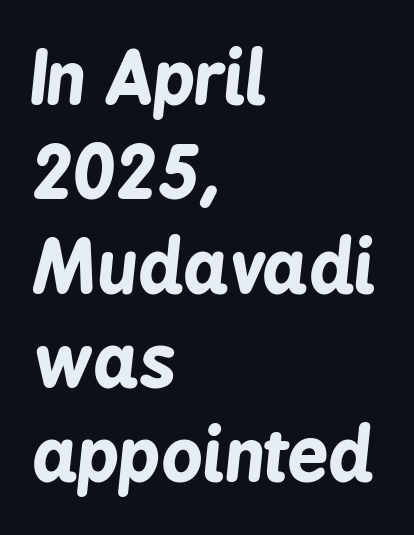
Q: Is the text bold? A: Yes.
Q: Is the text italic (slanted)? A: Yes, it leans right by about 6 degrees.
Q: Is the text underlined? A: No.
Q: How is the paragraph aligned? A: Left-aligned.
Q: Is the spacing between letters normal or unusually wide? A: Normal.
Q: Is the spacing between lines tight, normal or loose? A: Normal.
Q: Width (condensed, normal, or wide)? A: Condensed.
Q: Stroke contrast? A: Low.
Q: x-height? A: Medium.
Q: Monospaced? A: No.
